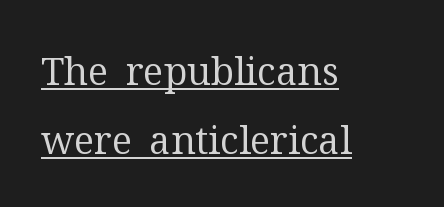
{"serif": "yes", "italic": "no", "bold": "no", "weight": "regular", "width": "normal", "stroke_contrast": "medium", "x_height": "medium", "monospaced": "no", "underline": "yes", "align": "left", "line_spacing_ratio": 1.82, "letter_spacing": "normal", "letter_spacing_em": 0.0, "glyph_px": 38}
